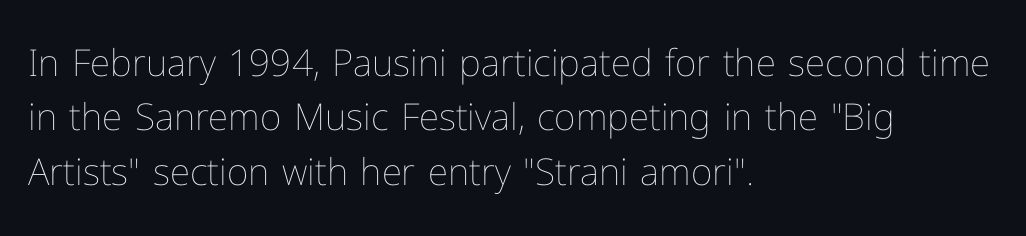
{"italic": "no", "bold": "no", "weight": "thin", "width": "normal", "stroke_contrast": "low", "x_height": "medium", "monospaced": "no", "underline": "no", "align": "left", "line_spacing": "normal", "line_spacing_ratio": 1.47, "letter_spacing": "normal", "letter_spacing_em": 0.0, "glyph_px": 37}
